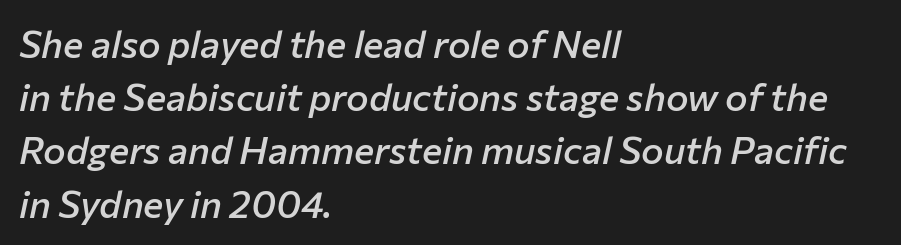
Notice how the stems are inclined rather than vertical — that's the hallmark of italics. These lines keep a tight, regular rhythm from letter to letter. In CSS terms this would be text-align: left. A clean baseline with only descenders dipping below it. Caption: semibold face, moderately heavy strokes.
